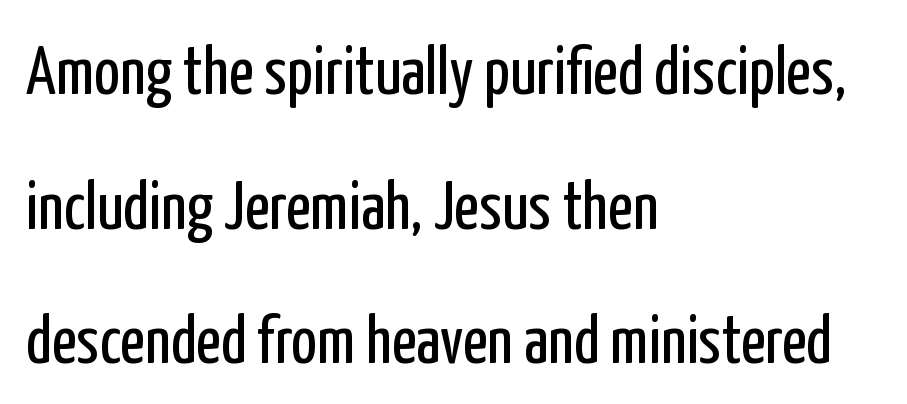
Q: Is the text bold? A: No.
Q: Is the text italic (slanted)? A: No, it is upright.
Q: Is the typeface a serif or a sans-serif typeface? A: Sans-serif.
Q: Is the text underlined? A: No.
Q: How is the paragraph aligned? A: Left-aligned.
Q: Is the spacing between letters normal or unusually wide? A: Normal.
Q: Is the spacing between lines tight, normal or loose? A: Loose.
Q: Width (condensed, normal, or wide)? A: Condensed.
Q: Stroke contrast? A: Low.
Q: x-height? A: Medium.
Q: Monospaced? A: No.
